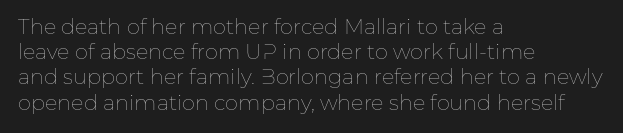
The letterforms sit shoulder to shoulder at normal distance. Typeset ragged right — the left edge is the straight one. The lettering holds an erect, upright posture throughout. Vertical stems look standard width or narrower in stroke. Beneath every word, the page is bare.
